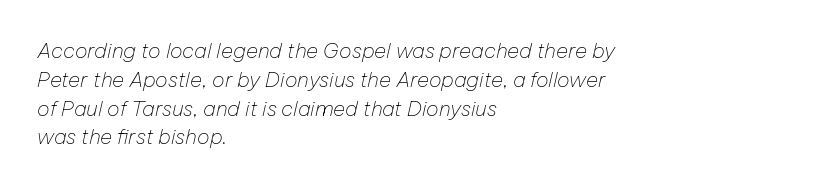
Vertical stems look standard width or narrower in stroke. Descender tails drop into unmarked territory. The leading is moderate, giving the passage an even texture. It's the slanting kind of type. The letters sit at their default tracking, neither squeezed nor spread. Each line starts at the same left margin while the right side varies.
